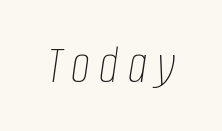
The image shows 55 px thin, condensed type, italic (leaning right); set not underlined; low stroke contrast and a large x-height.
